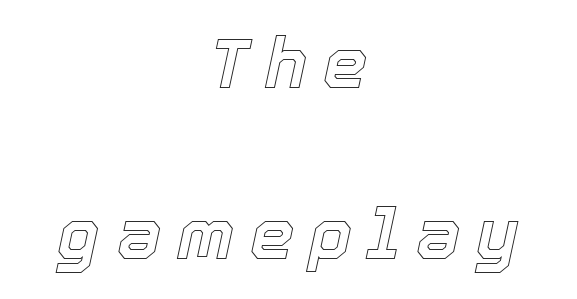
The baseline area is clear. Here the designer chose a conventional face with non-uniform glyph widths. Summary of vertical rhythm: relaxed, with wide interline spacing. Neither beginnings nor endings align; midpoints do.
